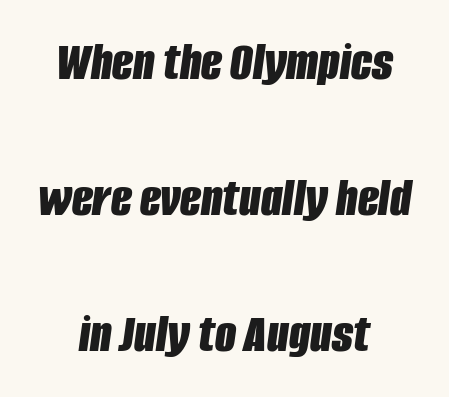
The image shows 55 px bold, condensed type, italic (leaning right); set centered, loose line spacing (2.47x), normal letter spacing, not underlined; low stroke contrast and a large x-height.
